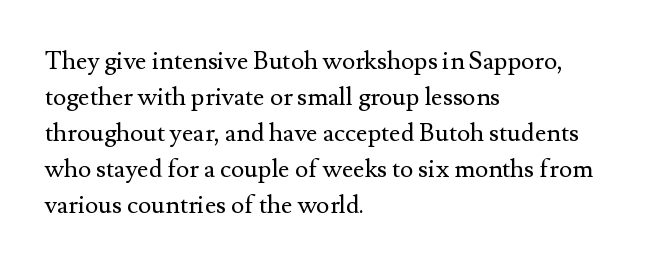
Q: Is the text bold? A: No.
Q: Is the text italic (slanted)? A: No, it is upright.
Q: Is the text underlined? A: No.
Q: How is the paragraph aligned? A: Left-aligned.
Q: Is the spacing between letters normal or unusually wide? A: Normal.
Q: Is the spacing between lines tight, normal or loose? A: Normal.
